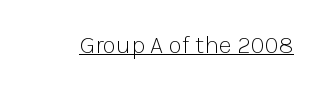
Q: Is the text bold? A: No.
Q: Is the text italic (slanted)? A: No, it is upright.
Q: Is the text underlined? A: Yes.
Q: Is the spacing between letters normal or unusually wide? A: Normal.
